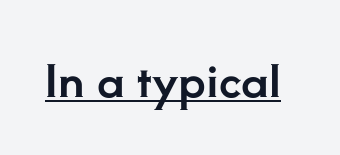
Each word holds together tightly as a unit, with standard inter-letter gaps. Note the varied advance widths — an 'i' is clearly narrower than an 'm'. The rendering uses the underline text-decoration. Small tapered or slab feet sit at the stroke ends, so this counts as serif. Rendered with straight, roman letterforms.
